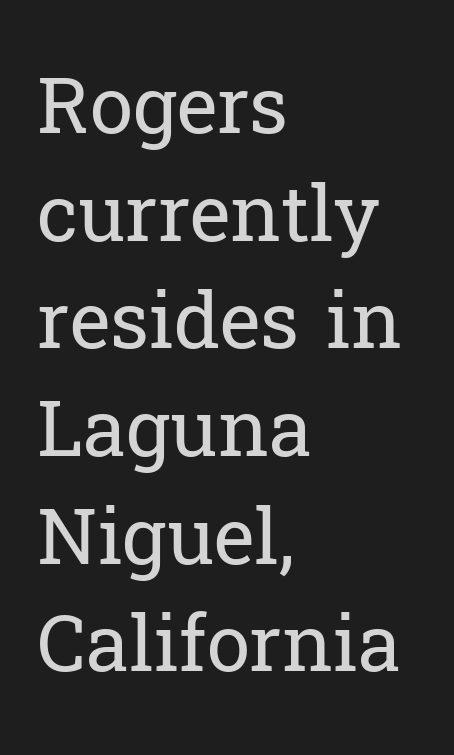
{"serif": "yes", "italic": "no", "bold": "no", "weight": "regular", "width": "normal", "stroke_contrast": "low", "x_height": "medium", "monospaced": "no", "underline": "no", "align": "left", "line_spacing": "normal", "line_spacing_ratio": 1.38, "letter_spacing": "normal", "letter_spacing_em": 0.0, "glyph_px": 78}
